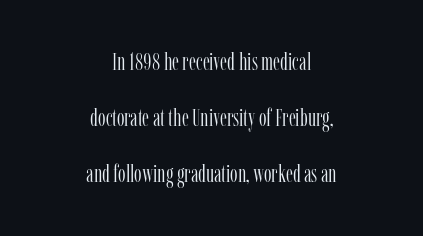
Weight: regular or lighter. Words appear dense and cohesive because spacing is normal. Notice how the stems are strictly vertical — no italics here. The space beneath each line is pristine and unruled. Is there much room between lines? Yes — plenty of vertical air separates them.
